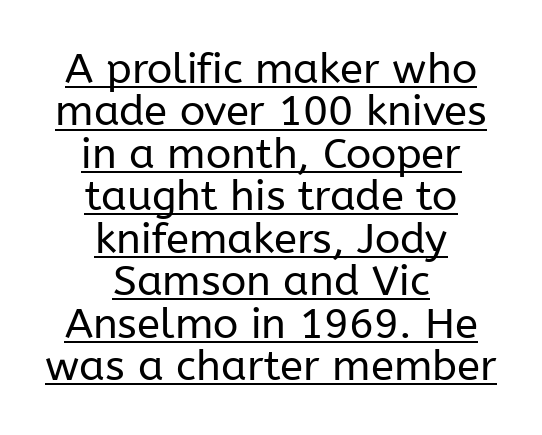
Q: Is the text bold? A: No.
Q: Is the text italic (slanted)? A: No, it is upright.
Q: Is the typeface a serif or a sans-serif typeface? A: Sans-serif.
Q: Is the text underlined? A: Yes.
Q: How is the paragraph aligned? A: Centered.
Q: Is the spacing between letters normal or unusually wide? A: Normal.
Q: Is the spacing between lines tight, normal or loose? A: Tight.
Q: Width (condensed, normal, or wide)? A: Normal.
Q: Stroke contrast? A: Low.
Q: x-height? A: Medium.
Q: Monospaced? A: No.
